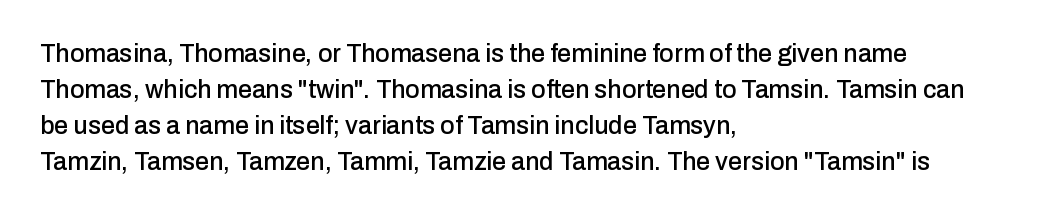
The image shows 25 px text type, upright; set left-aligned, normal line spacing (1.44x), normal letter spacing, not underlined.
